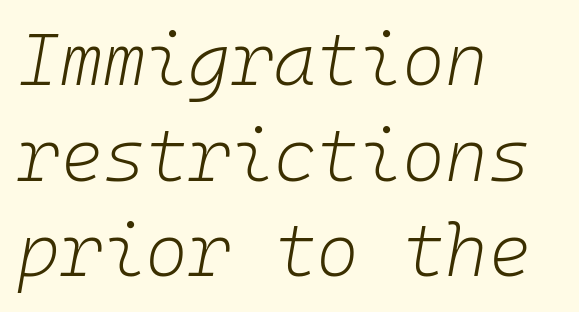
The lines sit at an ordinary, default distance from one another. Does extra space separate the letters? No, they use regular spacing. The area under the type is left untouched. A quiet, ordinary-to-light weight characterises the typeface.
